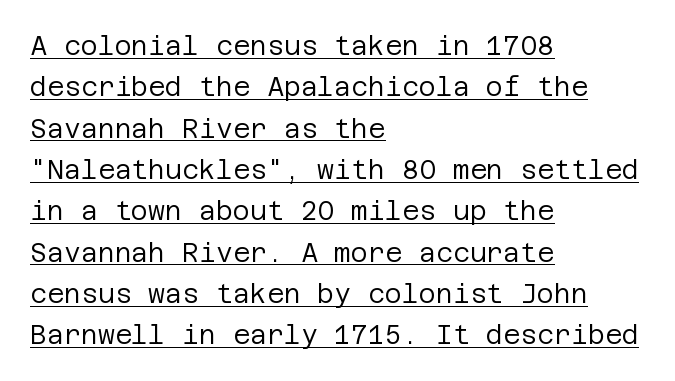
Observe the ordinary spacing: letters are neighbours, not strangers. Caption: multi-line text, flush left, ragged right. The leading is moderate, giving the passage an even texture. Upright lettering throughout. Underline: present.
